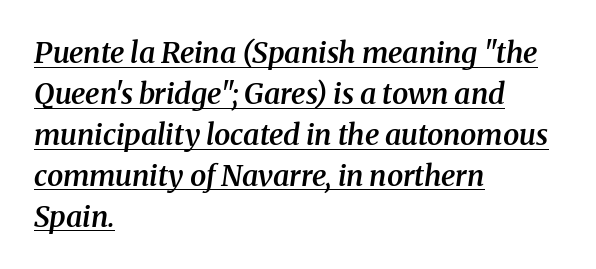
{"serif": "yes", "italic": "yes", "lean": "right", "slant_degrees": 8, "bold": "semi", "weight": "semibold", "width": "normal", "stroke_contrast": "medium", "x_height": "medium", "monospaced": "no", "underline": "yes", "align": "left", "line_spacing": "normal", "line_spacing_ratio": 1.41, "letter_spacing": "normal", "letter_spacing_em": 0.0, "glyph_px": 29}
